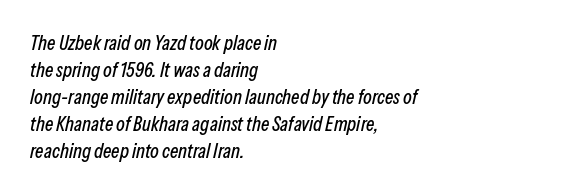
Q: Is the text italic (slanted)? A: Yes, it leans right by about 13 degrees.
Q: Is the text underlined? A: No.
Q: How is the paragraph aligned? A: Left-aligned.
Q: Is the spacing between letters normal or unusually wide? A: Normal.
Q: Is the spacing between lines tight, normal or loose? A: Normal.
